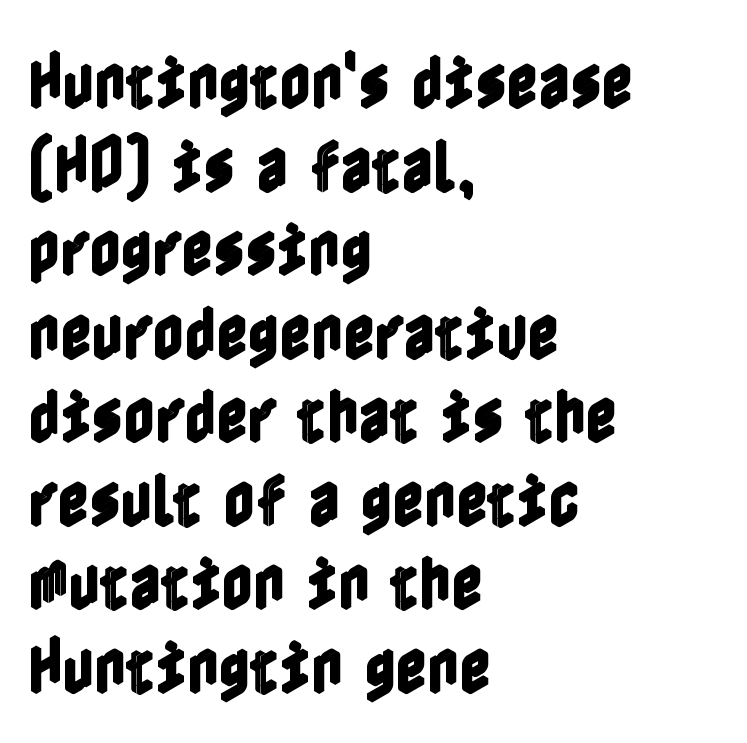
Q: Is the text italic (slanted)? A: No, it is upright.
Q: Is the text underlined? A: No.
Q: How is the paragraph aligned? A: Left-aligned.
Q: Is the spacing between letters normal or unusually wide? A: Normal.
Q: Is the spacing between lines tight, normal or loose? A: Normal.
Q: Width (condensed, normal, or wide)? A: Condensed.
Q: x-height? A: Medium.
